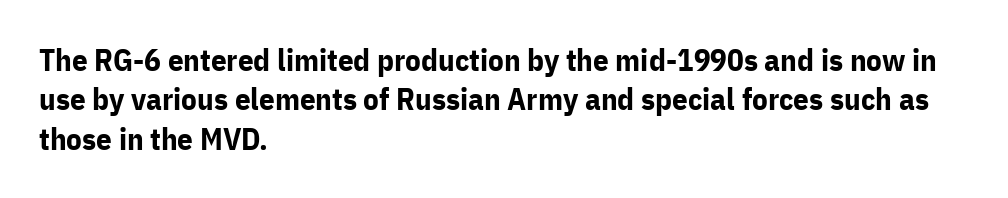
The typesetter chose a ragged-right arrangement here. A typesetter would call this zero additional tracking. A full-strength bold gives these letters their thick strokes. Nope, no serifs anywhere on these letters. Italic? Not at all — the glyphs are vertical. Do the characters align in a grid? No, the font is proportional.
